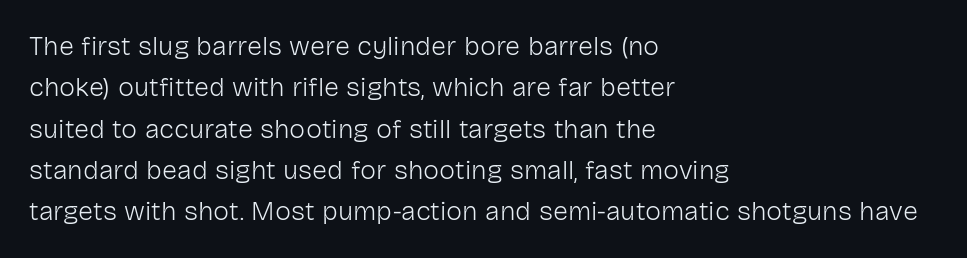
The image shows 27 px text type, upright; set left-aligned, normal line spacing (1.53x), normal letter spacing, not underlined.
